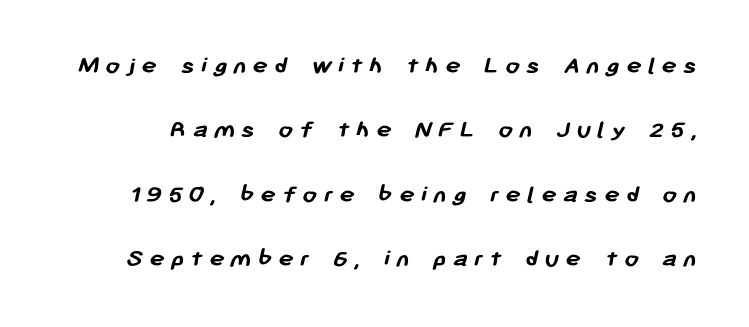
{"bold": "yes", "underline": "no", "line_spacing": "loose", "line_spacing_ratio": 2.48, "letter_spacing": "wide", "letter_spacing_em": 0.23, "glyph_px": 26}
